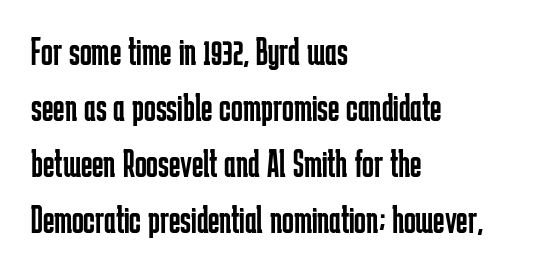
No extra ink here — the face is not bold. Which margin do the lines hug? The left one — the right edge is uneven. Anything drawn beneath the words? Only blank space. Students, observe: this is what conventionally led text looks like. The type is set solid horizontally, with unmodified tracking.
